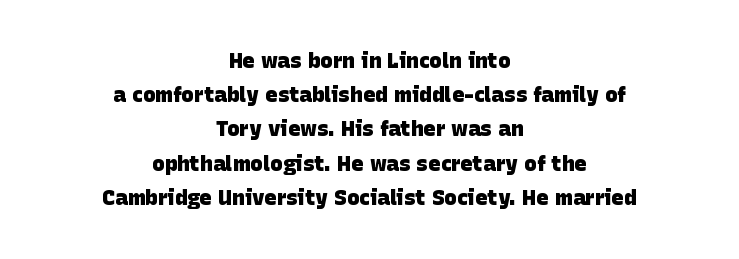
Caption: multi-line text, centered on the measure. Heavy-handed strokes throughout: this text is bold. Standard letterfit; no display-style spreading of the glyphs. This rendering features lettering with no underline. Leading: standard.
